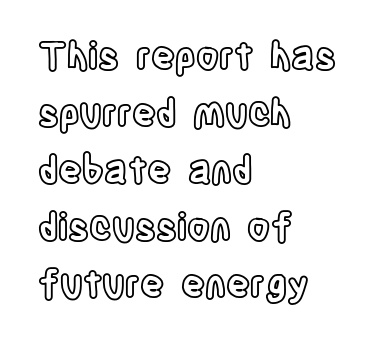
The image shows 37 px condensed type, upright; set left-aligned, normal line spacing (1.54x), normal letter spacing, not underlined; a large x-height.
